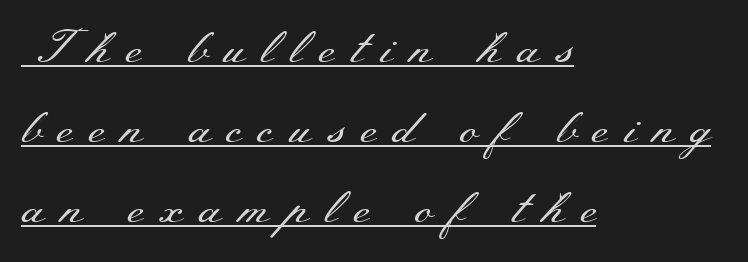
Notice how the passage keeps a crisp vertical edge on the left only. Look at the bottom of the vertical strokes: they flare into serifs here. Note the varied advance widths — an 'i' is clearly narrower than an 'm'.
